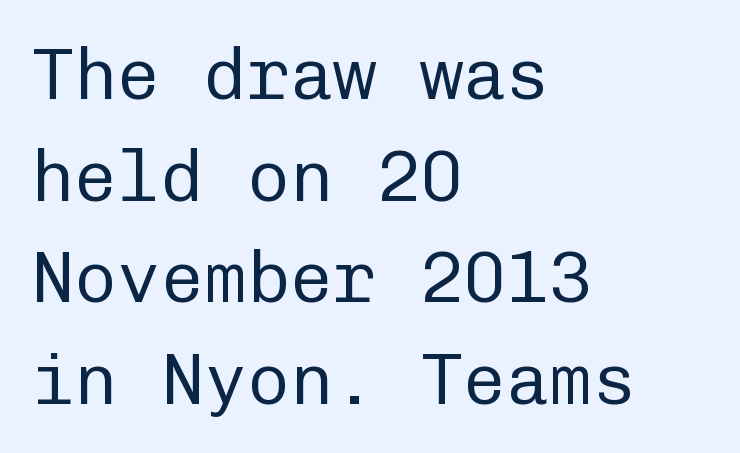
Q: Is the text bold? A: No.
Q: Is the text italic (slanted)? A: No, it is upright.
Q: Is the typeface a serif or a sans-serif typeface? A: Sans-serif.
Q: Is the text underlined? A: No.
Q: How is the paragraph aligned? A: Left-aligned.
Q: Is the spacing between letters normal or unusually wide? A: Normal.
Q: Is the spacing between lines tight, normal or loose? A: Normal.
Q: Width (condensed, normal, or wide)? A: Normal.
Q: Stroke contrast? A: Low.
Q: x-height? A: Medium.
Q: Monospaced? A: Yes.
